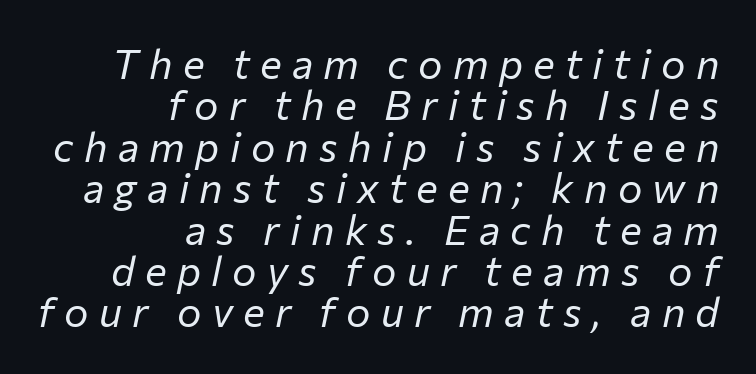
{"italic": "yes", "lean": "right", "slant_degrees": 12, "bold": "no", "weight": "regular", "width": "normal", "stroke_contrast": "low", "x_height": "medium", "monospaced": "no", "underline": "no", "align": "right", "line_spacing": "tight", "line_spacing_ratio": 1.01, "letter_spacing": "wide", "letter_spacing_em": 0.25, "glyph_px": 41}
